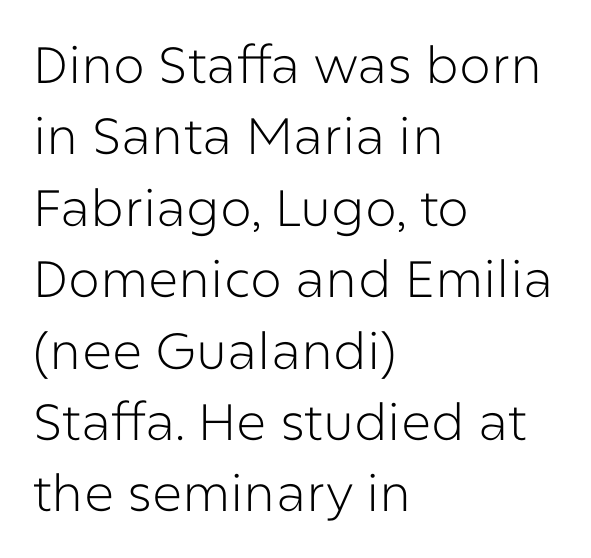
The rows are spaced the way most documents space them. Serif or sans? Sans — the stroke terminals are bare. Does extra space separate the letters? No, they use regular spacing. Heaviness? Minimal to ordinary, like unemphasized prose. The paragraph has a hard left edge and a soft right edge.
